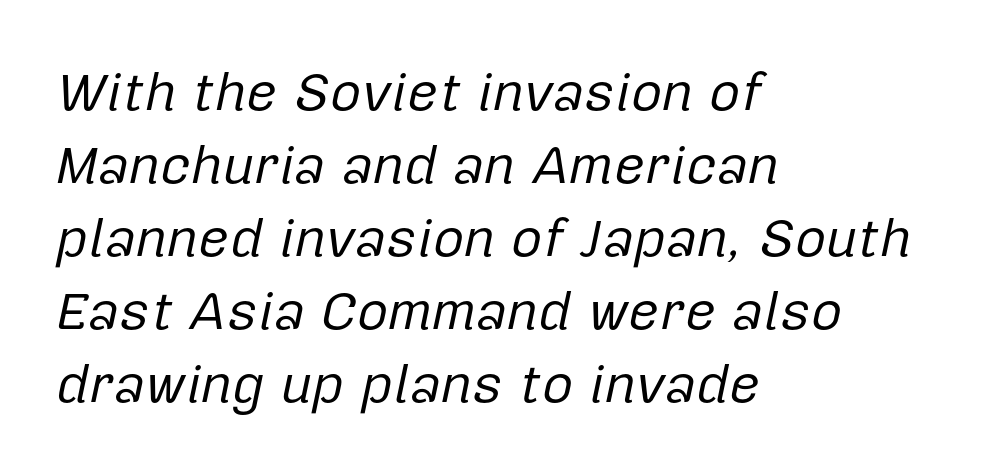
The image shows 54 px regular-weight type, italic (leaning right); set left-aligned, normal line spacing (1.35x), normal letter spacing, not underlined; low stroke contrast and a medium x-height.
